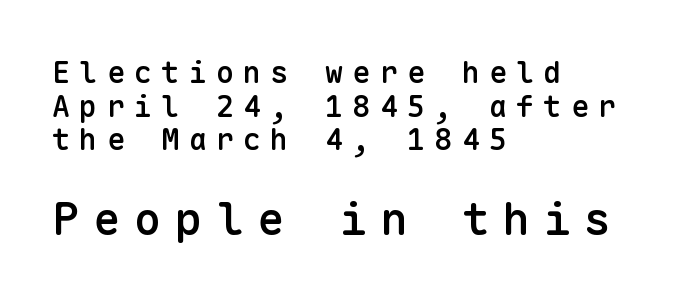
The image shows 45 px semibold sans-serif type, upright, monospaced; set left-aligned, tight line spacing (1.12x), unusually wide letter spacing (+0.31 em), not underlined; the second (bottom) block is 1.5x larger; low stroke contrast and a medium x-height.
